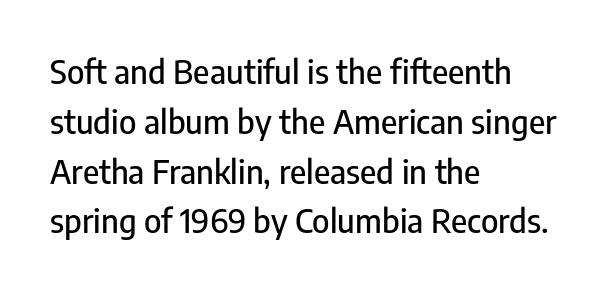
Q: Is the text italic (slanted)? A: No, it is upright.
Q: Is the typeface a serif or a sans-serif typeface? A: Sans-serif.
Q: Is the text underlined? A: No.
Q: How is the paragraph aligned? A: Left-aligned.
Q: Is the spacing between letters normal or unusually wide? A: Normal.
Q: Is the spacing between lines tight, normal or loose? A: Normal.
Q: Width (condensed, normal, or wide)? A: Condensed.
Q: Stroke contrast? A: Low.
Q: x-height? A: Medium.
Q: Monospaced? A: No.
